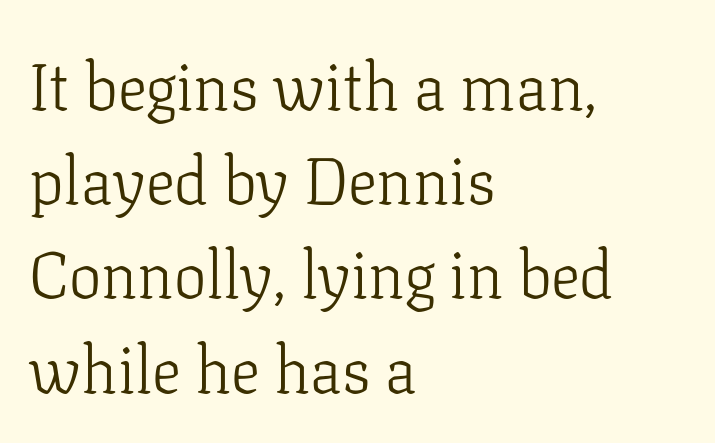
The image shows 65 px light serif type, upright; set left-aligned, normal line spacing (1.45x), normal letter spacing, not underlined; low stroke contrast and a medium x-height.
